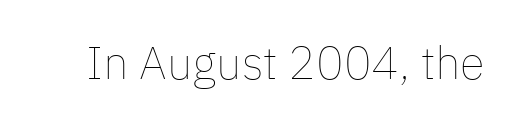
Default kerning and tracking; the words read as compact shapes. Compared with a typical body face, this is equally light or lighter still. Character widths vary here, with narrow letters taking less room than wide ones. Any mark beneath the type? The region is blank.
